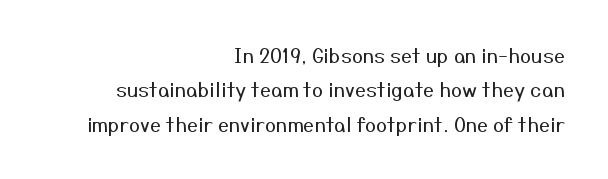
Q: Is the text bold? A: No.
Q: Is the text italic (slanted)? A: No, it is upright.
Q: Is the text underlined? A: No.
Q: How is the paragraph aligned? A: Right-aligned.
Q: Is the spacing between letters normal or unusually wide? A: Normal.
